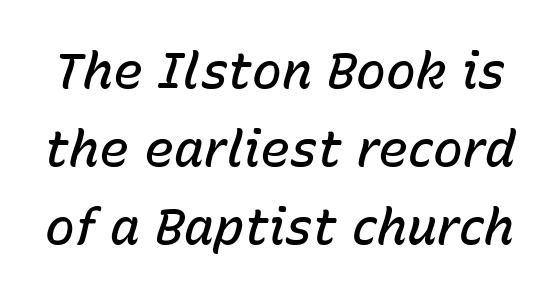
{"italic": "yes", "lean": "right", "slant_degrees": 15, "bold": "semi", "weight": "semibold", "width": "normal", "stroke_contrast": "low", "x_height": "medium", "monospaced": "no", "underline": "no", "line_spacing": "normal", "line_spacing_ratio": 1.56, "letter_spacing": "normal", "letter_spacing_em": 0.0, "glyph_px": 50}
